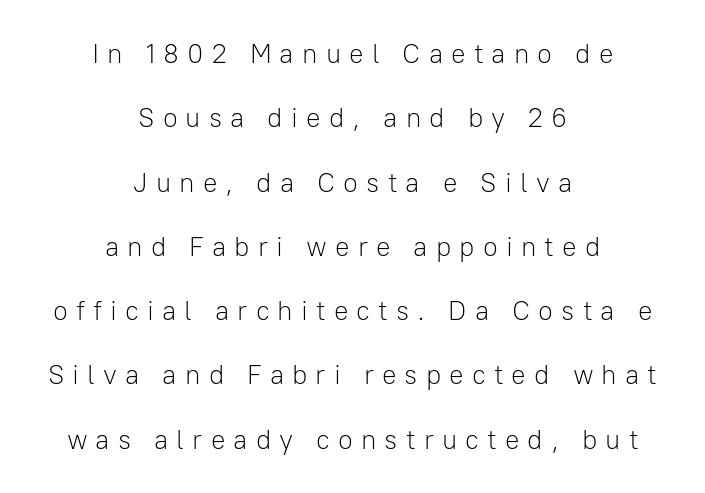
{"italic": "no", "bold": "no", "underline": "no", "align": "center", "line_spacing": "loose", "line_spacing_ratio": 2.38, "letter_spacing": "wide", "letter_spacing_em": 0.3, "glyph_px": 27}
